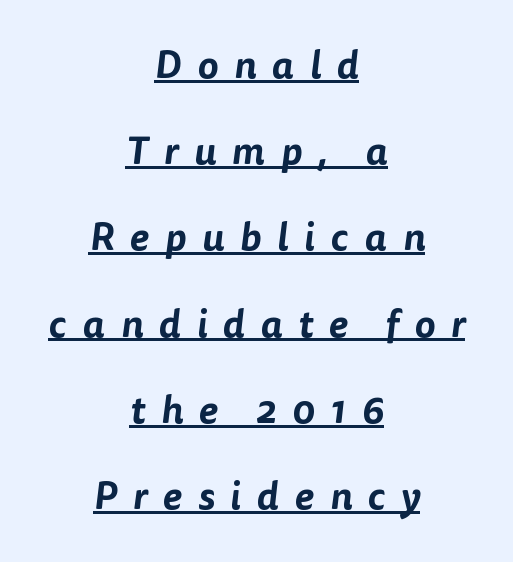
Q: Is the typeface a serif or a sans-serif typeface? A: Sans-serif.
Q: Is the text underlined? A: Yes.
Q: How is the paragraph aligned? A: Centered.
Q: Is the spacing between letters normal or unusually wide? A: Unusually wide.
Q: Is the spacing between lines tight, normal or loose? A: Loose.
Q: Width (condensed, normal, or wide)? A: Normal.
Q: Stroke contrast? A: Low.
Q: x-height? A: Medium.
Q: Monospaced? A: No.
